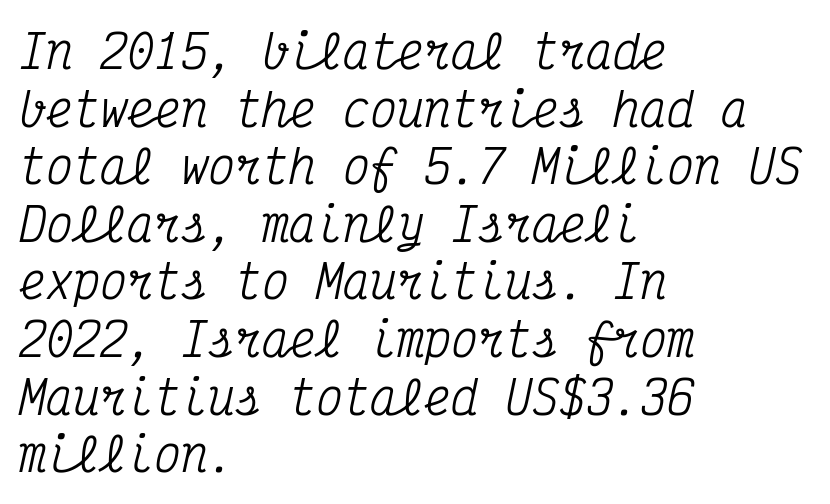
The image shows 45 px condensed serif type, italic (leaning right), monospaced; set left-aligned, normal line spacing (1.28x), normal letter spacing, not underlined; medium stroke contrast and a medium x-height.
